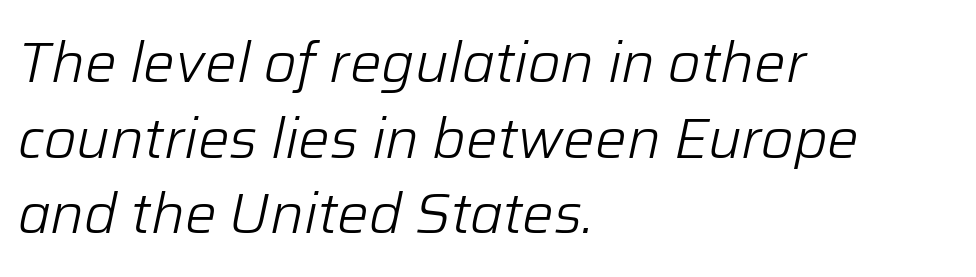
{"italic": "yes", "lean": "right", "slant_degrees": 12, "bold": "no", "weight": "light", "width": "normal", "stroke_contrast": "low", "x_height": "medium", "monospaced": "no", "underline": "no", "align": "left", "line_spacing": "normal", "line_spacing_ratio": 1.35, "letter_spacing": "normal", "letter_spacing_em": 0.0, "glyph_px": 56}
